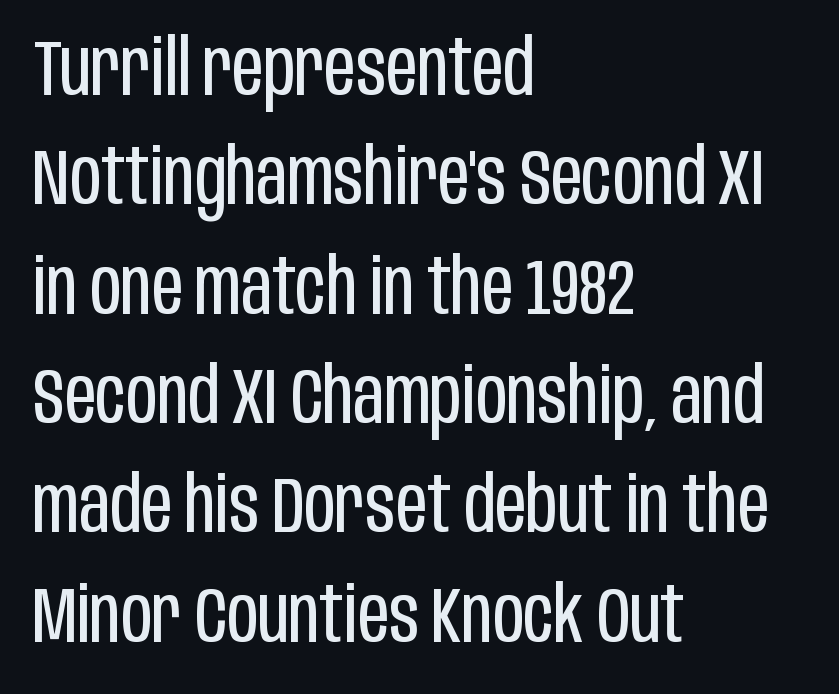
Casual observation: everything's shoved over to the left. The letters advance in unequal steps, a hallmark of proportional type. Examine the stroke ends and you'll find no serifs. A light-to-regular cut is what we see here. The line-height multiplier appears to be the usual default. No extra tracking has been applied to these lines.
